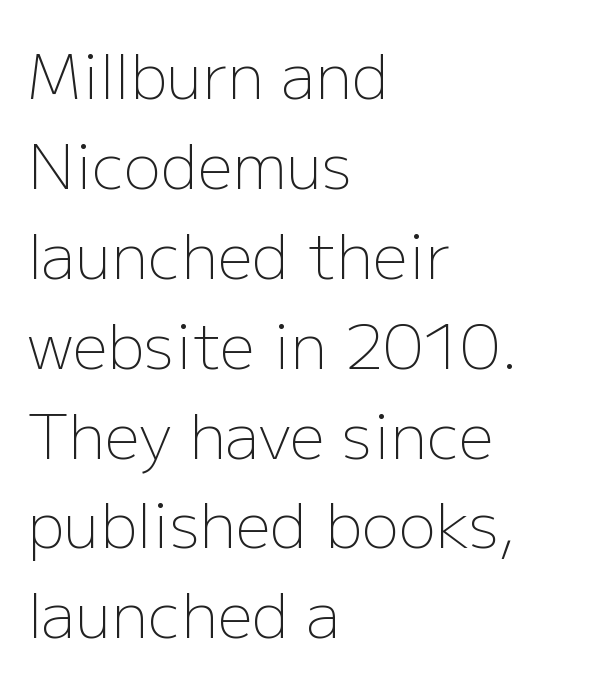
Q: Is the text bold? A: No.
Q: Is the text italic (slanted)? A: No, it is upright.
Q: Is the typeface a serif or a sans-serif typeface? A: Sans-serif.
Q: Is the text underlined? A: No.
Q: How is the paragraph aligned? A: Left-aligned.
Q: Is the spacing between letters normal or unusually wide? A: Normal.
Q: Is the spacing between lines tight, normal or loose? A: Normal.
Q: Width (condensed, normal, or wide)? A: Normal.
Q: Stroke contrast? A: Low.
Q: x-height? A: Medium.
Q: Monospaced? A: No.
